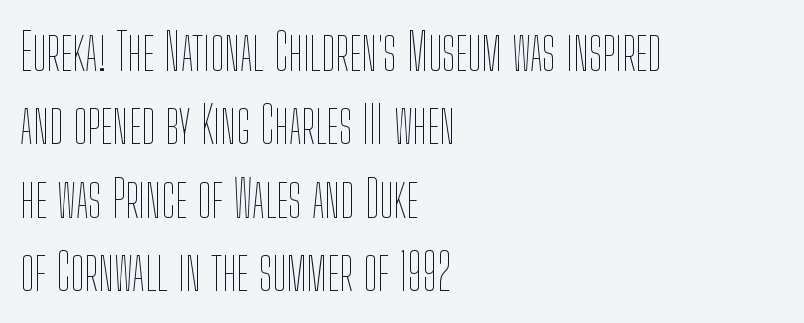
Beneath every word, the page is bare. A typesetter would call this leading conventional body-copy spacing. Posture: upright roman. Casual observation: everything's shoved over to the left.
